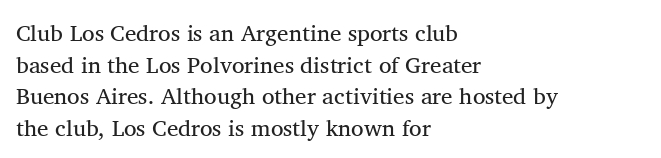
Q: Is the text bold? A: No.
Q: Is the text italic (slanted)? A: No, it is upright.
Q: Is the text underlined? A: No.
Q: How is the paragraph aligned? A: Left-aligned.
Q: Is the spacing between letters normal or unusually wide? A: Normal.
Q: Is the spacing between lines tight, normal or loose? A: Normal.
